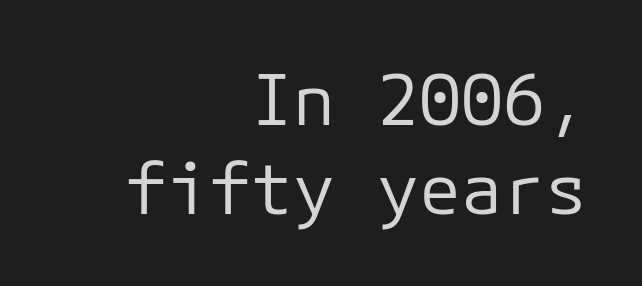
Q: Is the text bold? A: No.
Q: Is the text italic (slanted)? A: No, it is upright.
Q: Is the typeface a serif or a sans-serif typeface? A: Sans-serif.
Q: Is the text underlined? A: No.
Q: How is the paragraph aligned? A: Right-aligned.
Q: Is the spacing between letters normal or unusually wide? A: Normal.
Q: Is the spacing between lines tight, normal or loose? A: Normal.
Q: Width (condensed, normal, or wide)? A: Normal.
Q: Stroke contrast? A: Low.
Q: x-height? A: Medium.
Q: Monospaced? A: Yes.
